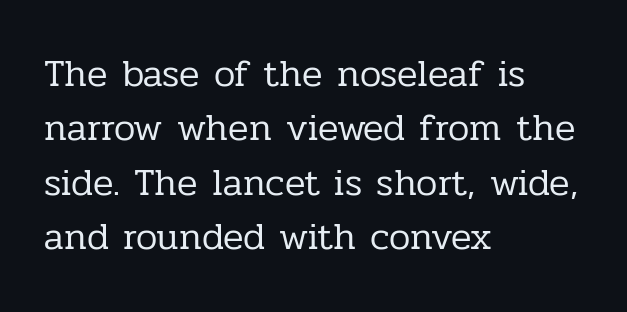
The glyphs are unaccompanied by any horizontal stroke below them. The passage shown is not bold in any degree. The line-height multiplier appears to be the usual default. This sample uses plain, unmodified letter spacing. You could not count columns in this text — the font is proportionally spaced.
